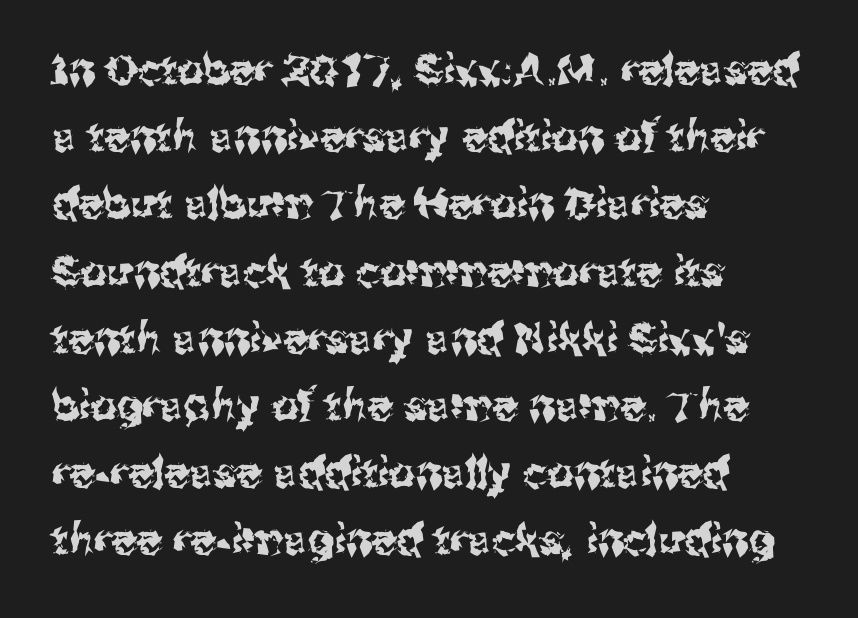
{"serif": "no", "italic": "no", "width": "normal", "stroke_contrast": "medium", "x_height": "medium", "monospaced": "no", "underline": "no", "align": "left", "line_spacing": "normal", "line_spacing_ratio": 1.6, "letter_spacing": "normal", "letter_spacing_em": 0.0, "glyph_px": 42}
